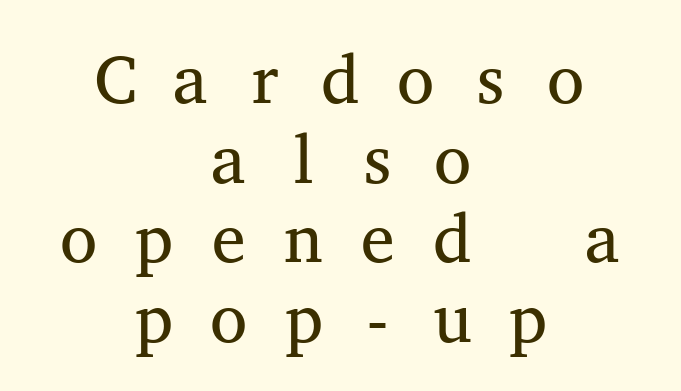
Think of a typewriter: that constant character pitch is what you see here. This rendering uses center alignment, leaving both contours irregular but symmetric. Are there feet on the stems? There are — it's a serif. The font is comparable to plain body text, perhaps lighter. Honestly, the letter spacing is so wide it's the main thing you notice.
